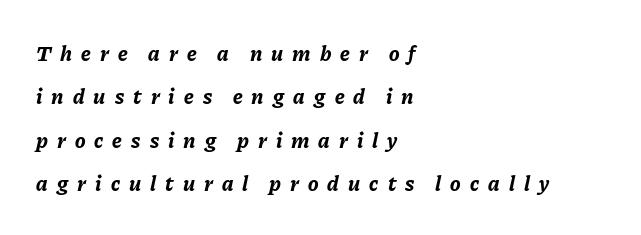
The image shows 22 px bold type, italic (leaning right); set left-aligned, loose line spacing (1.97x), unusually wide letter spacing (+0.41 em), not underlined.
